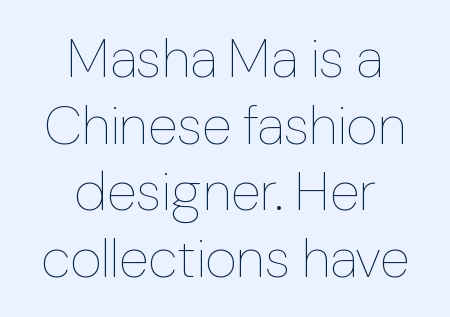
{"italic": "no", "bold": "no", "weight": "thin", "width": "normal", "stroke_contrast": "low", "x_height": "medium", "monospaced": "no", "underline": "no", "align": "center", "line_spacing_ratio": 1.21, "letter_spacing": "normal", "letter_spacing_em": 0.0, "glyph_px": 55}
